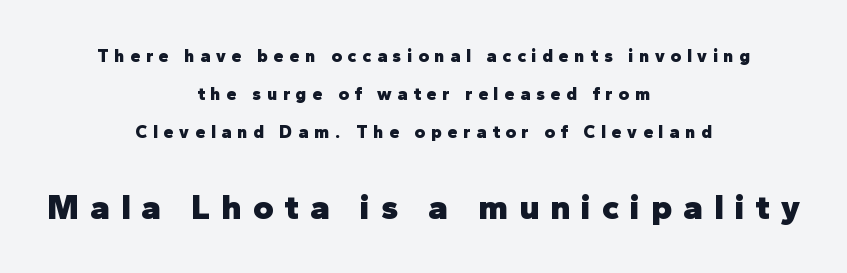
The image shows 35 px heavy sans-serif type, upright; set centered, loose line spacing (2.1x), unusually wide letter spacing (+0.32 em), not underlined; the second (bottom) block is 1.94x larger; low stroke contrast and a medium x-height.
